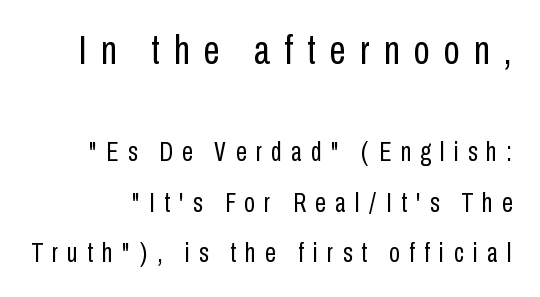
The image shows 41 px regular-weight, condensed sans-serif type, upright; set line spacing 1.87x, unusually wide letter spacing (+0.35 em), not underlined; the first (top) block is 1.52x larger; low stroke contrast and a medium x-height.
